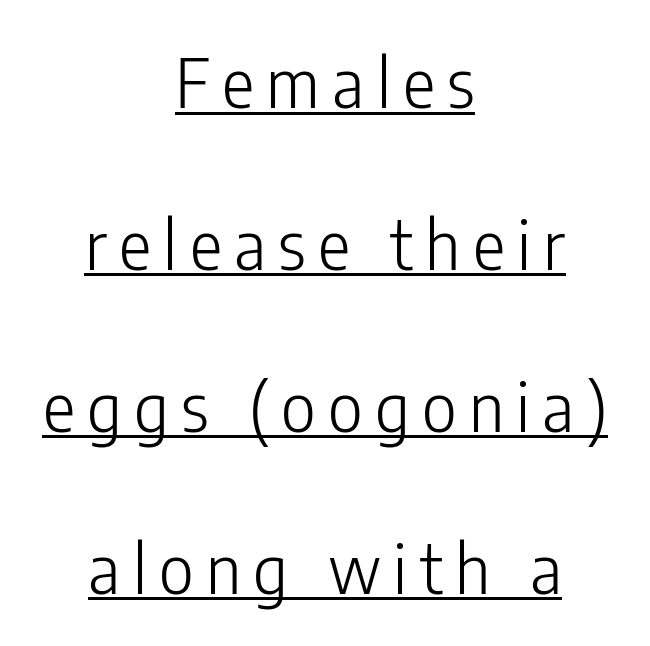
Q: Is the text bold? A: No.
Q: Is the text italic (slanted)? A: No, it is upright.
Q: Is the typeface a serif or a sans-serif typeface? A: Sans-serif.
Q: Is the text underlined? A: Yes.
Q: How is the paragraph aligned? A: Centered.
Q: Is the spacing between lines tight, normal or loose? A: Loose.
Q: Width (condensed, normal, or wide)? A: Condensed.
Q: Stroke contrast? A: Low.
Q: x-height? A: Medium.
Q: Monospaced? A: No.
